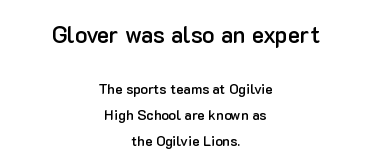
A student would notice the top passage is typeset larger than what follows. The rendering keeps characters at their native spacing. The typography opts for an upright posture over an oblique one. Semibold letterforms, between regular and bold.
